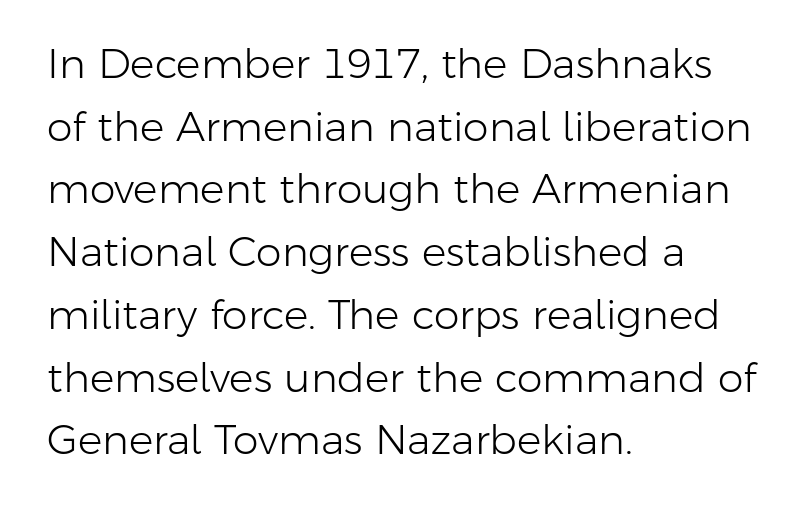
Compared with a centered layout, this one pins lines to the left instead. A sans-serif font was chosen for this passage. Decoration check: the copy has no underline. Looks like regular typesetting: each glyph gets only the width it needs.
